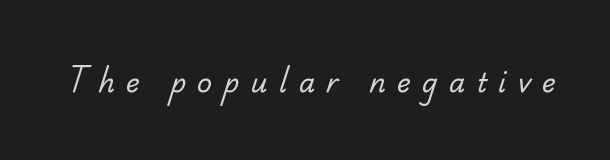
Q: Is the text bold? A: No.
Q: Is the text underlined? A: No.
Q: Is the spacing between letters normal or unusually wide? A: Unusually wide.
